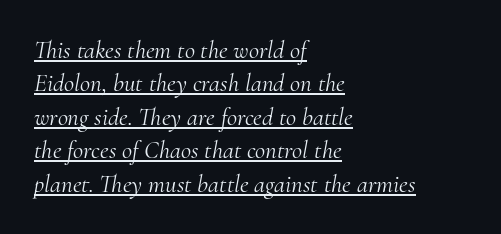
Stems and bowls with no extra thickness — not bold. One glance says typical: line gaps are just what's usual. Horizontal alignment here is leftward, the default for most running prose. Notice how the stems are inclined rather than vertical — that's the hallmark of italics.
